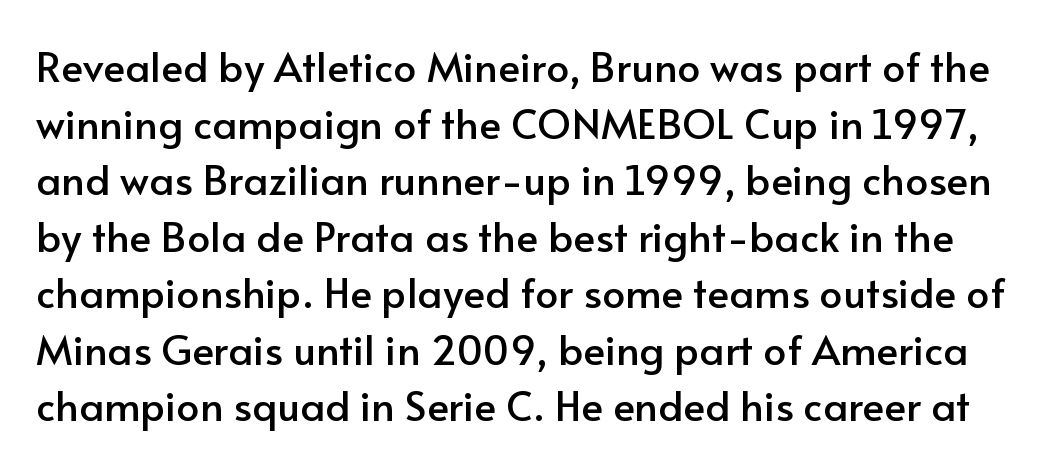
Q: Is the text italic (slanted)? A: No, it is upright.
Q: Is the typeface a serif or a sans-serif typeface? A: Sans-serif.
Q: Is the text underlined? A: No.
Q: Is the spacing between letters normal or unusually wide? A: Normal.
Q: Is the spacing between lines tight, normal or loose? A: Normal.
Q: Width (condensed, normal, or wide)? A: Normal.
Q: Stroke contrast? A: Low.
Q: x-height? A: Small.
Q: Monospaced? A: No.
